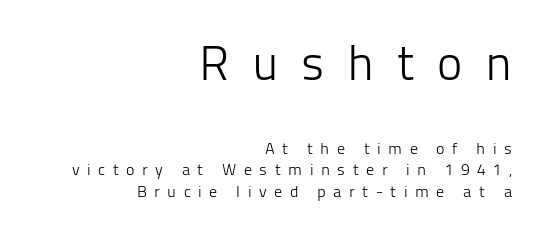
{"serif": "no", "italic": "no", "bold": "no", "weight": "light", "width": "normal", "stroke_contrast": "low", "x_height": "medium", "monospaced": "no", "underline": "no", "align": "right", "line_spacing": "normal", "line_spacing_ratio": 1.36, "letter_spacing": "wide", "letter_spacing_em": 0.47, "larger_block": "first", "size_ratio": 3.0, "glyph_px": 48}
